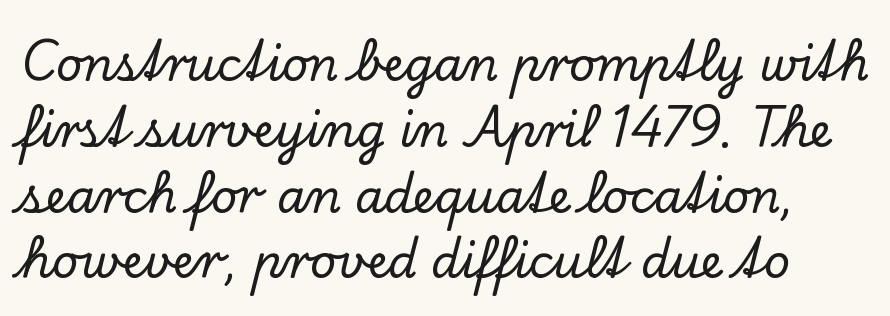
The image shows 46 px serif type; set normal line spacing (1.43x), normal letter spacing, not underlined; low stroke contrast and a small x-height.
